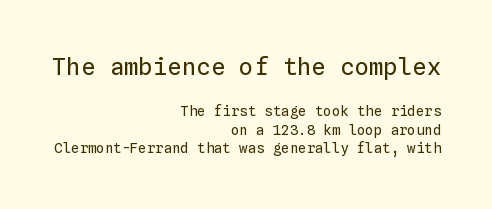
Q: Is the text bold? A: No.
Q: Is the text italic (slanted)? A: No, it is upright.
Q: Is the text underlined? A: No.
Q: How is the paragraph aligned? A: Right-aligned.
Q: Is the spacing between letters normal or unusually wide? A: Normal.
Q: Is the spacing between lines tight, normal or loose? A: Normal.
Q: Which block of text is set in a larger size, the first (top) or the second (bottom)? A: The first (top) one.
